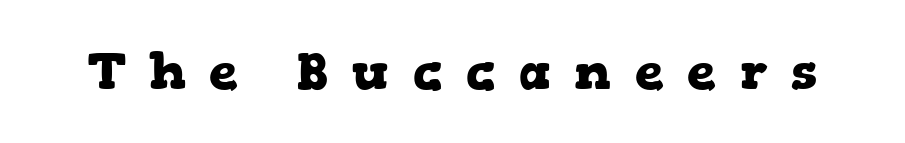
Does the weight exceed regular? Yes, all the way to bold. These lines were composed using upright roman letters. Descenders hang freely into open space. Honestly, the letter spacing is so wide it's the main thing you notice. The passage shown is typeset with a serif family. This sample has the flowing, uneven cadence of proportional lettering.
